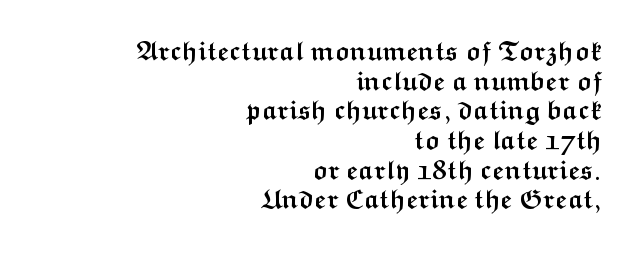
Upright lettering throughout. Does the weight exceed regular? Yes, all the way to bold. Typeset ragged left — the right edge is the straight one. Honestly, the letter spacing is just normal — you wouldn't notice it. The specimen omits any rule beneath the text block's lines.
